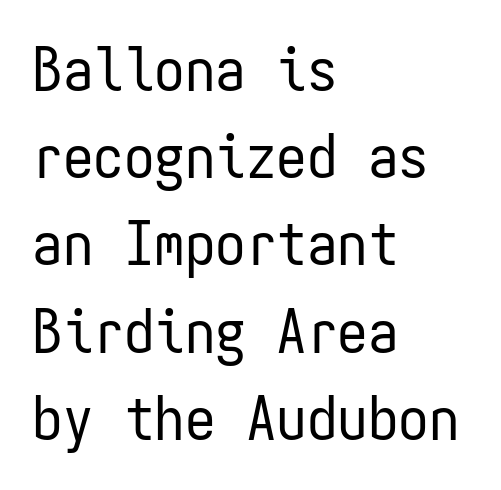
The weight would be labelled regular, book, light, or lighter still. You could call the tracking neutral — neither tight nor loose. These lines are set flush left with a ragged right edge. Each letter, wide or thin by design, is forced into the same width here. Successive baselines arrive at the customary interval.
